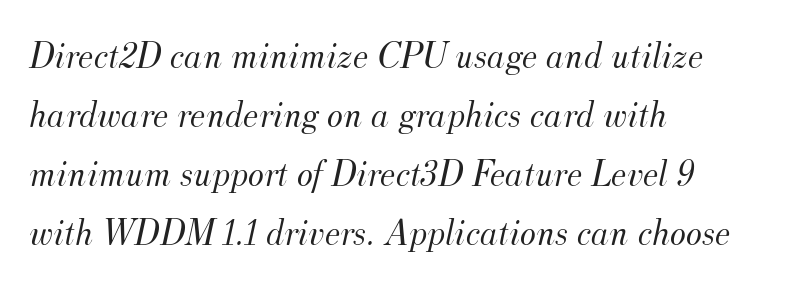
The image shows 38 px light serif type, italic (leaning right); set left-aligned, normal line spacing (1.55x), normal letter spacing, not underlined; medium stroke contrast and a small x-height.
